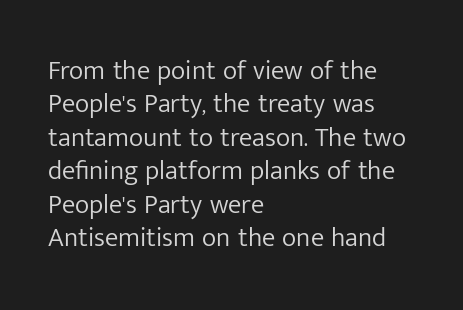
No letter is thick-stroked: the sample isn't bold. This rendering leaves character spacing at its baseline value. A bare baseline throughout the passage. Line beginnings align vertically; line endings do not. This sample uses an upright cut, with every glyph sitting square on the baseline.
